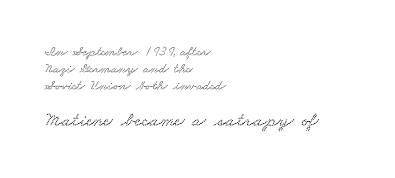
The image shows 20 px text type; set left-aligned, line spacing 1.22x, normal letter spacing, not underlined; the second (bottom) block is 1.43x larger.
